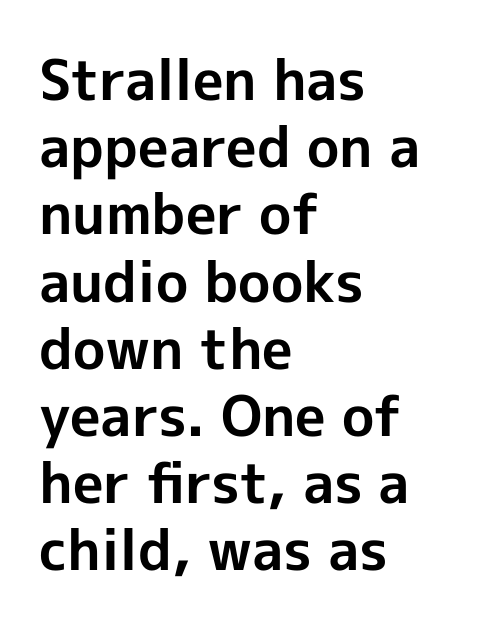
These lines were composed using upright roman letters. Bare-footed words on every line. Check where the strokes stop: nothing finishes them off — pure sans. Is the type bold? Yes — the strokes are clearly thick and heavy. Note the varied advance widths — an 'i' is clearly narrower than an 'm'. Default kerning and tracking; the words read as compact shapes.
